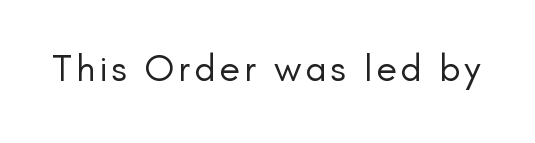
{"serif": "no", "italic": "no", "bold": "no", "weight": "regular", "width": "normal", "stroke_contrast": "low", "x_height": "small", "monospaced": "no", "underline": "no", "glyph_px": 38}
